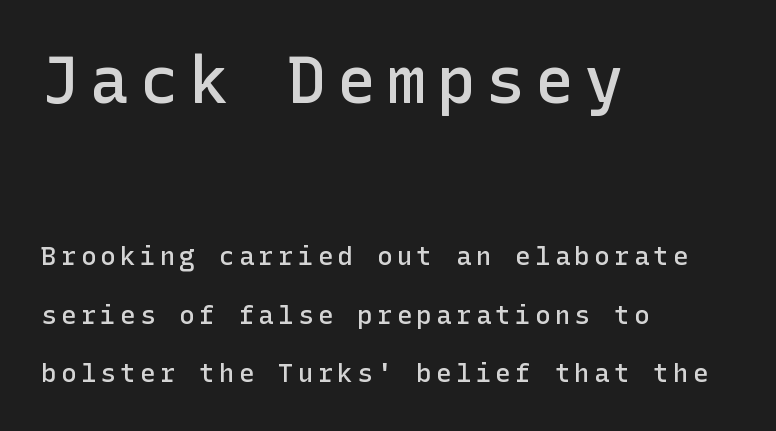
Quick note: underline off. I'd describe the lettering as semibold — firm but not a full bold. What's the leading like? Stretched, with rows far apart. These lines stack with their left ends in a neat column. A roman cut, with each character standing at attention. In terms of letterform style, serifs are entirely absent.
